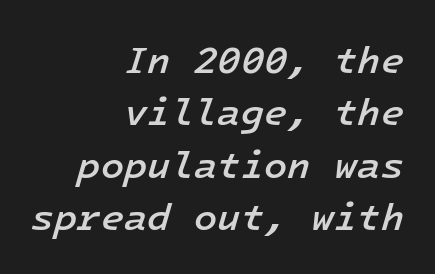
{"italic": "yes", "lean": "right", "slant_degrees": 16, "bold": "semi", "weight": "semibold", "width": "normal", "stroke_contrast": "low", "x_height": "medium", "monospaced": "yes", "underline": "no", "align": "right", "line_spacing": "normal", "line_spacing_ratio": 1.38, "letter_spacing": "normal", "letter_spacing_em": 0.0, "glyph_px": 38}
